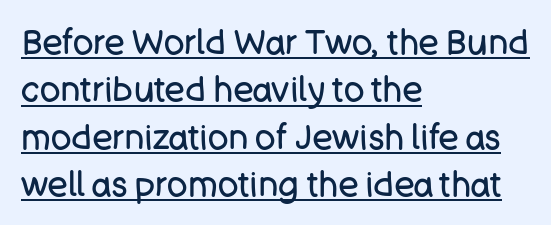
Q: Is the text bold? A: No.
Q: Is the text italic (slanted)? A: No, it is upright.
Q: Is the typeface a serif or a sans-serif typeface? A: Sans-serif.
Q: Is the text underlined? A: Yes.
Q: How is the paragraph aligned? A: Left-aligned.
Q: Is the spacing between letters normal or unusually wide? A: Normal.
Q: Is the spacing between lines tight, normal or loose? A: Normal.
Q: Width (condensed, normal, or wide)? A: Normal.
Q: Stroke contrast? A: Low.
Q: x-height? A: Large.
Q: Monospaced? A: No.
